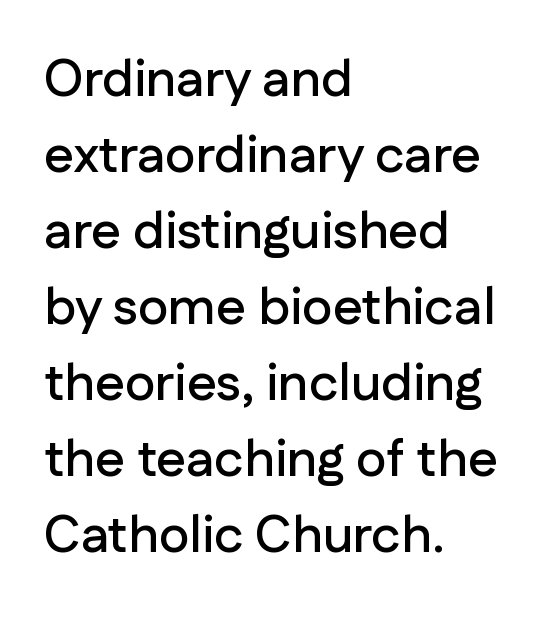
The image shows 52 px sans-serif type, upright; set left-aligned, normal line spacing (1.46x), normal letter spacing, not underlined; low stroke contrast and a medium x-height.
